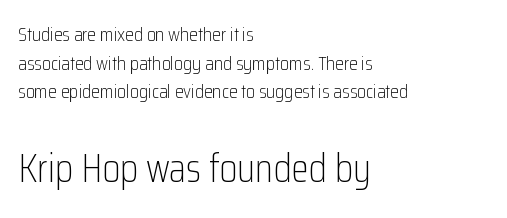
Q: Is the text bold? A: No.
Q: Is the text italic (slanted)? A: No, it is upright.
Q: Is the typeface a serif or a sans-serif typeface? A: Sans-serif.
Q: Is the text underlined? A: No.
Q: How is the paragraph aligned? A: Left-aligned.
Q: Is the spacing between letters normal or unusually wide? A: Normal.
Q: Is the spacing between lines tight, normal or loose? A: Normal.
Q: Which block of text is set in a larger size, the first (top) or the second (bottom)? A: The second (bottom) one.
Q: Width (condensed, normal, or wide)? A: Condensed.
Q: Stroke contrast? A: Low.
Q: x-height? A: Medium.
Q: Monospaced? A: No.
